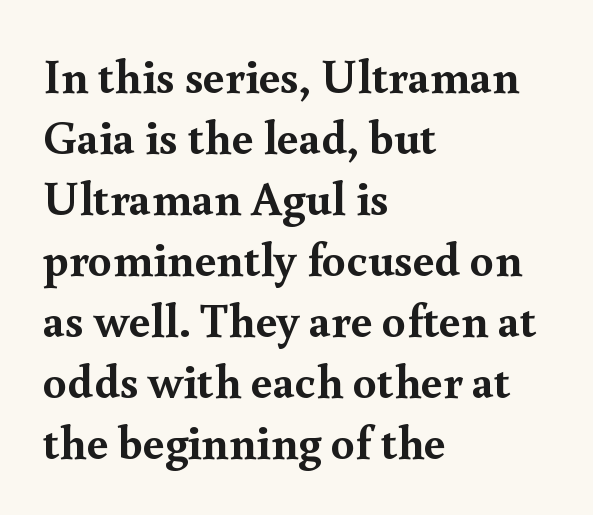
The image shows 48 px semibold serif type, upright; set left-aligned, normal line spacing (1.27x), normal letter spacing, not underlined; a small x-height.
